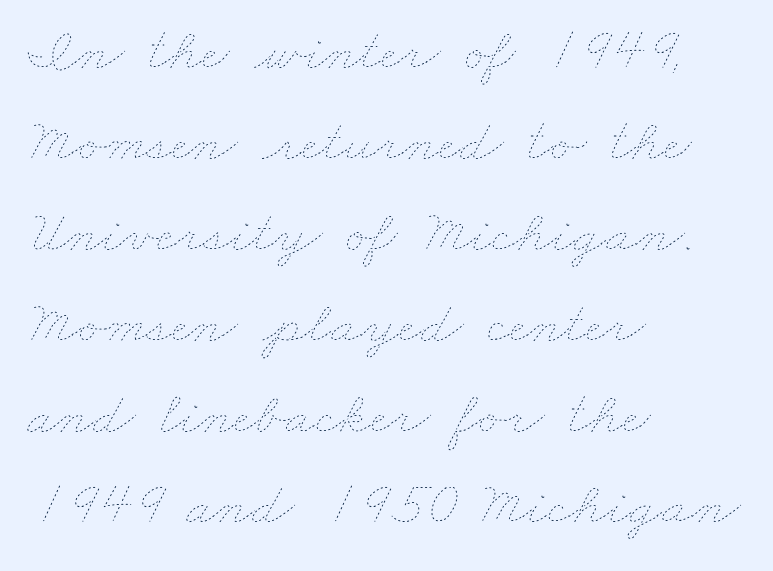
Q: Is the text bold? A: No.
Q: Is the text underlined? A: No.
Q: How is the paragraph aligned? A: Left-aligned.
Q: Is the spacing between letters normal or unusually wide? A: Normal.
Q: Is the spacing between lines tight, normal or loose? A: Normal.
Q: Width (condensed, normal, or wide)? A: Wide.
Q: Stroke contrast? A: Low.
Q: x-height? A: Small.
Q: Monospaced? A: No.
